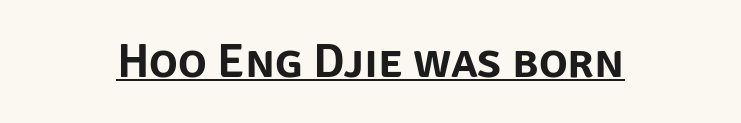
The image shows 48 px sans-serif type, upright; set centered, normal letter spacing, underlined; low stroke contrast and a large x-height.
